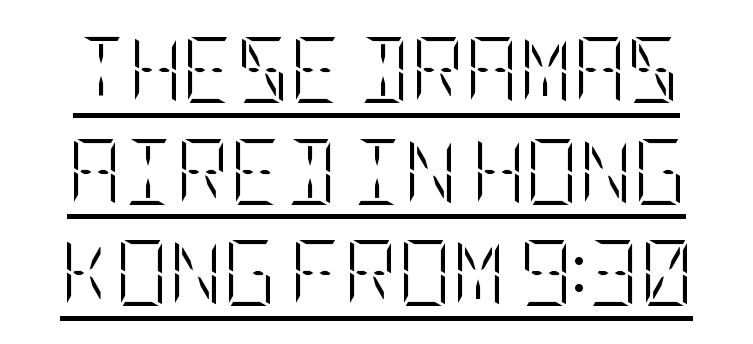
{"italic": "no", "bold": "no", "weight": "light", "width": "condensed", "stroke_contrast": "low", "x_height": "large", "underline": "yes", "line_spacing": "normal", "line_spacing_ratio": 1.54, "letter_spacing": "normal", "letter_spacing_em": 0.0, "glyph_px": 66}
